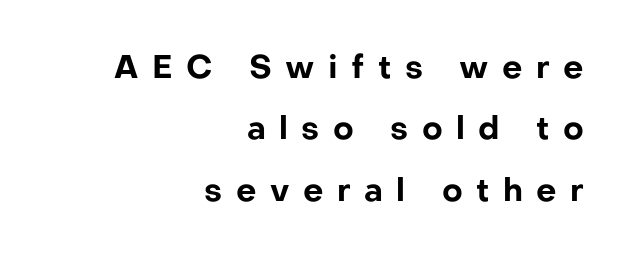
Q: Is the text bold? A: Yes.
Q: Is the text italic (slanted)? A: No, it is upright.
Q: Is the typeface a serif or a sans-serif typeface? A: Sans-serif.
Q: Is the text underlined? A: No.
Q: How is the paragraph aligned? A: Right-aligned.
Q: Is the spacing between letters normal or unusually wide? A: Unusually wide.
Q: Is the spacing between lines tight, normal or loose? A: Loose.
Q: Width (condensed, normal, or wide)? A: Normal.
Q: Stroke contrast? A: Low.
Q: x-height? A: Medium.
Q: Monospaced? A: No.
